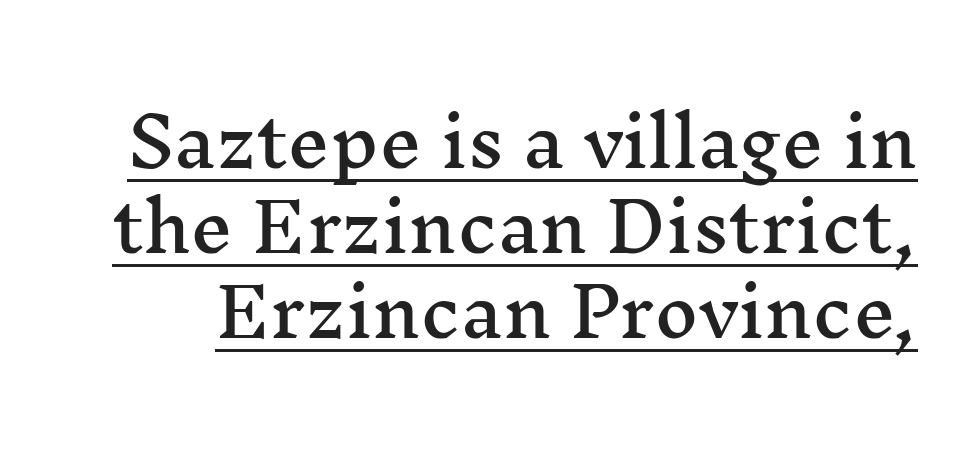
{"serif": "yes", "italic": "no", "width": "wide", "stroke_contrast": "medium", "x_height": "medium", "monospaced": "no", "underline": "yes", "line_spacing": "normal", "line_spacing_ratio": 1.27, "letter_spacing": "normal", "letter_spacing_em": 0.0, "glyph_px": 67}
